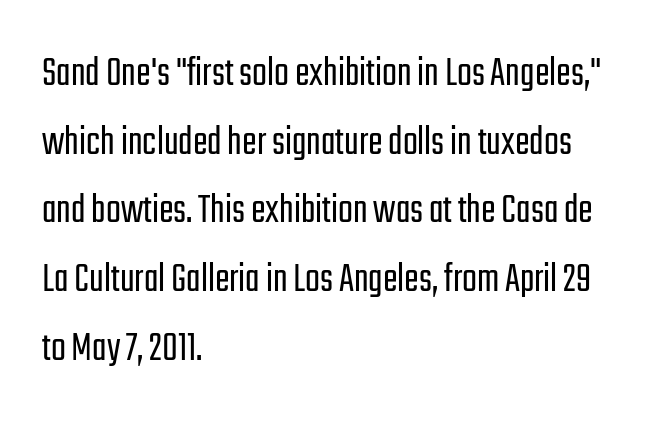
Q: Is the text bold? A: No.
Q: Is the text italic (slanted)? A: No, it is upright.
Q: Is the typeface a serif or a sans-serif typeface? A: Sans-serif.
Q: Is the text underlined? A: No.
Q: How is the paragraph aligned? A: Left-aligned.
Q: Is the spacing between letters normal or unusually wide? A: Normal.
Q: Is the spacing between lines tight, normal or loose? A: Normal.
Q: Width (condensed, normal, or wide)? A: Condensed.
Q: Stroke contrast? A: Low.
Q: x-height? A: Medium.
Q: Monospaced? A: No.
